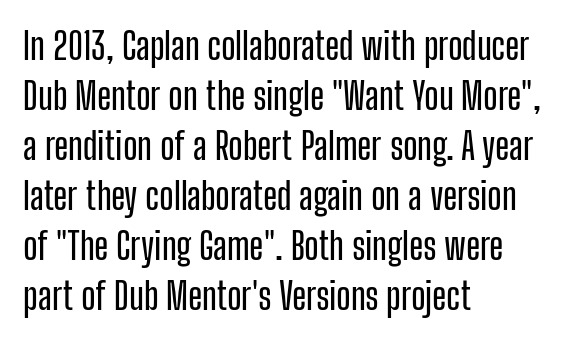
{"serif": "no", "italic": "no", "width": "condensed", "stroke_contrast": "low", "x_height": "medium", "monospaced": "no", "underline": "no", "align": "left", "line_spacing": "normal", "line_spacing_ratio": 1.35, "letter_spacing": "normal", "letter_spacing_em": 0.0, "glyph_px": 37}
